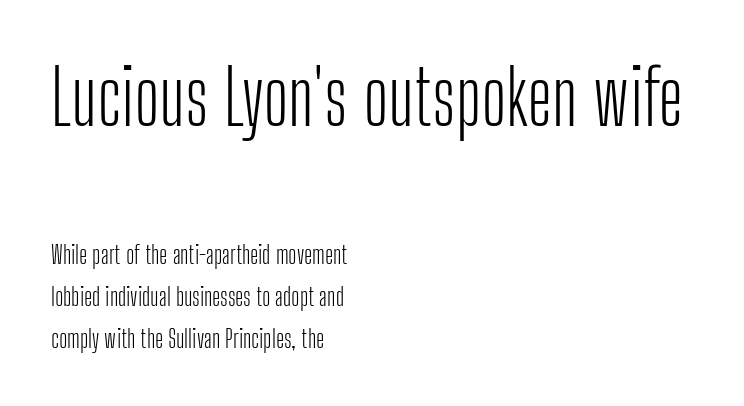
{"serif": "no", "italic": "no", "bold": "no", "weight": "light", "width": "condensed", "stroke_contrast": "low", "x_height": "medium", "monospaced": "no", "underline": "no", "align": "left", "line_spacing": "normal", "line_spacing_ratio": 1.68, "letter_spacing": "normal", "letter_spacing_em": 0.0, "larger_block": "first", "size_ratio": 3.04, "glyph_px": 76}
